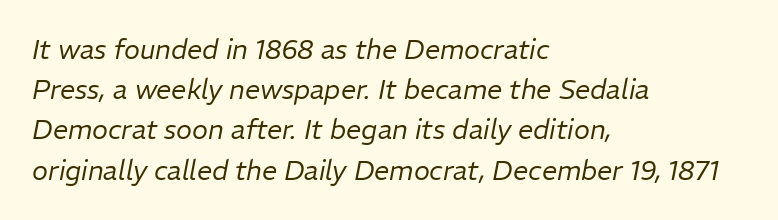
Q: Is the text bold? A: No.
Q: Is the text italic (slanted)? A: Yes, it leans right by about 11 degrees.
Q: Is the text underlined? A: No.
Q: How is the paragraph aligned? A: Left-aligned.
Q: Is the spacing between letters normal or unusually wide? A: Normal.
Q: Is the spacing between lines tight, normal or loose? A: Normal.
